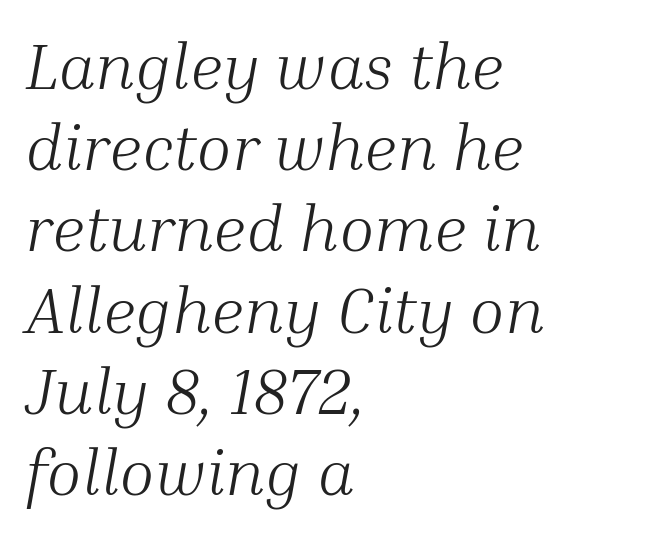
{"serif": "yes", "italic": "yes", "lean": "right", "slant_degrees": 10, "bold": "no", "weight": "light", "width": "normal", "stroke_contrast": "medium", "x_height": "medium", "monospaced": "no", "underline": "no", "align": "left", "line_spacing": "normal", "line_spacing_ratio": 1.25, "letter_spacing": "normal", "letter_spacing_em": 0.0, "glyph_px": 65}
